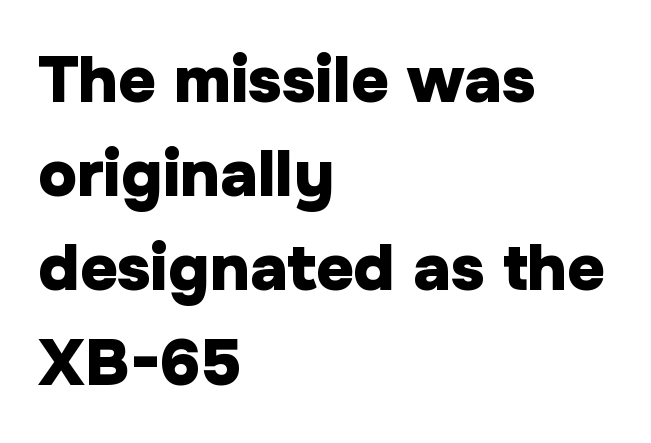
Proportional: the letters do not fall into vertical columns. Every character sits straight up, as roman type does. The face used here is a sans, in the tradition of grotesques and geometrics. Notice how descenders clear the ascenders below comfortably — that's standard leading. How heavy is the stroke? Heavy — this is a bold. Observe the ordinary spacing: letters are neighbours, not strangers.
